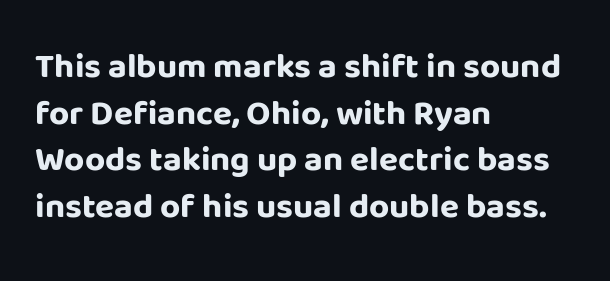
Horizontal alignment here is leftward, the default for most running prose. The baseline area is clear. Do the letters lean? They stand straight. Does the type have serifs? No, each stem ends abruptly. These lines are rendered in a variable-pitch font.
